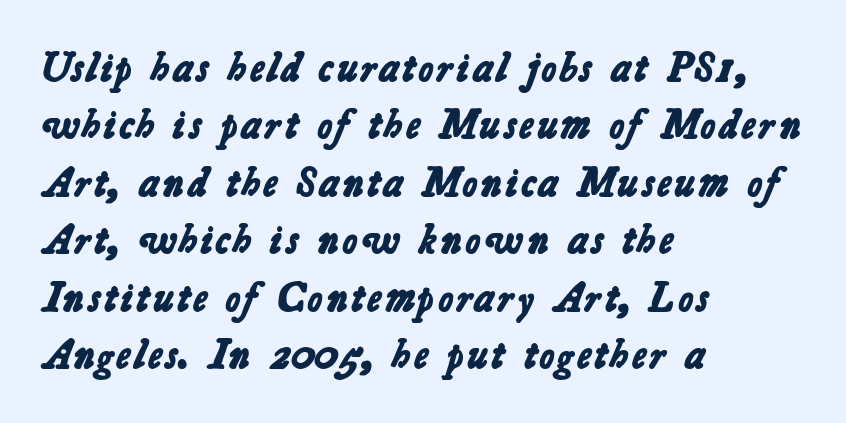
Q: Is the text bold? A: Yes.
Q: Is the typeface a serif or a sans-serif typeface? A: Sans-serif.
Q: Is the text underlined? A: No.
Q: How is the paragraph aligned? A: Left-aligned.
Q: Is the spacing between letters normal or unusually wide? A: Normal.
Q: Is the spacing between lines tight, normal or loose? A: Normal.
Q: Width (condensed, normal, or wide)? A: Normal.
Q: Stroke contrast? A: Low.
Q: x-height? A: Medium.
Q: Monospaced? A: No.
